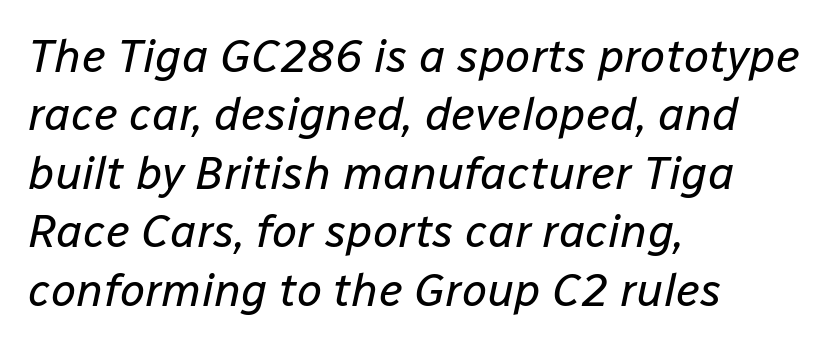
Q: Is the text bold? A: No.
Q: Is the text italic (slanted)? A: Yes, it leans right by about 12 degrees.
Q: Is the text underlined? A: No.
Q: How is the paragraph aligned? A: Left-aligned.
Q: Is the spacing between letters normal or unusually wide? A: Normal.
Q: Is the spacing between lines tight, normal or loose? A: Normal.
Q: Width (condensed, normal, or wide)? A: Normal.
Q: Stroke contrast? A: Low.
Q: x-height? A: Medium.
Q: Monospaced? A: No.
